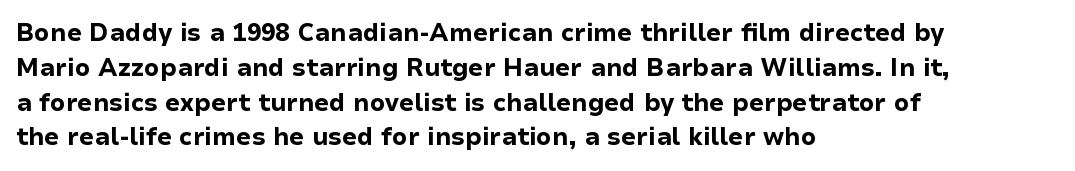
{"italic": "no", "bold": "yes", "underline": "no", "align": "left", "line_spacing": "normal", "line_spacing_ratio": 1.45, "letter_spacing": "normal", "letter_spacing_em": 0.0, "glyph_px": 24}
